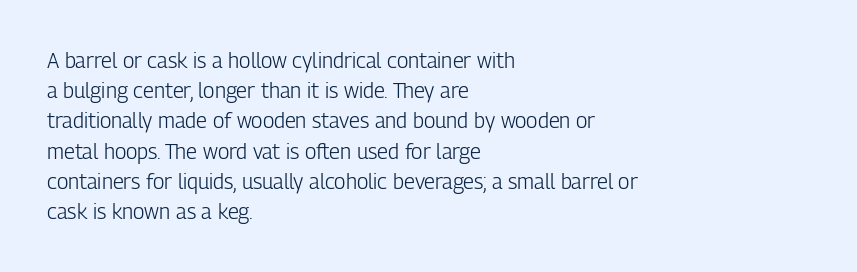
{"italic": "no", "bold": "no", "underline": "no", "align": "left", "line_spacing": "normal", "line_spacing_ratio": 1.44, "letter_spacing": "normal", "letter_spacing_em": 0.0, "glyph_px": 21}
